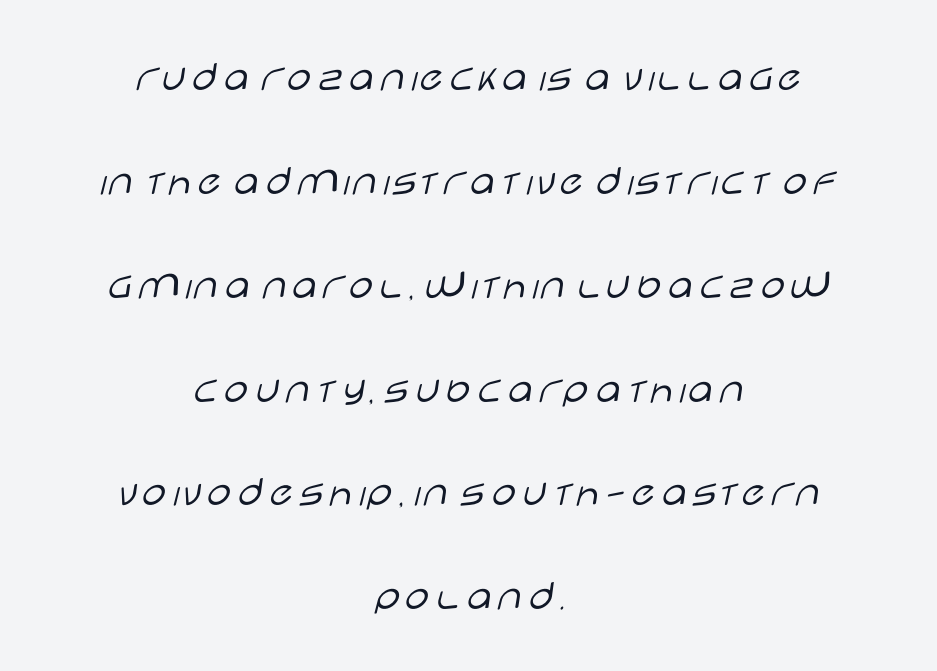
The image shows 44 px light, wide sans-serif type; set centered, loose line spacing (2.36x), normal letter spacing, not underlined; low stroke contrast and a large x-height.
